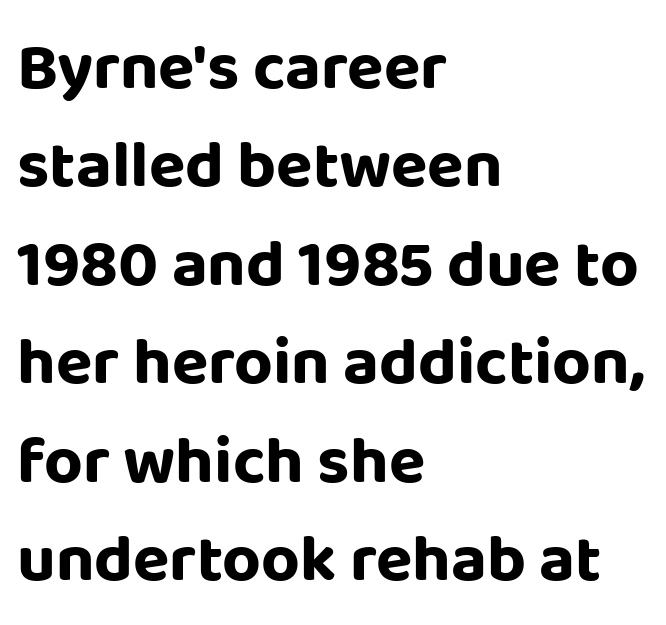
The image shows 67 px bold sans-serif type, upright; set left-aligned, normal line spacing (1.47x), normal letter spacing, not underlined; low stroke contrast and a large x-height.
